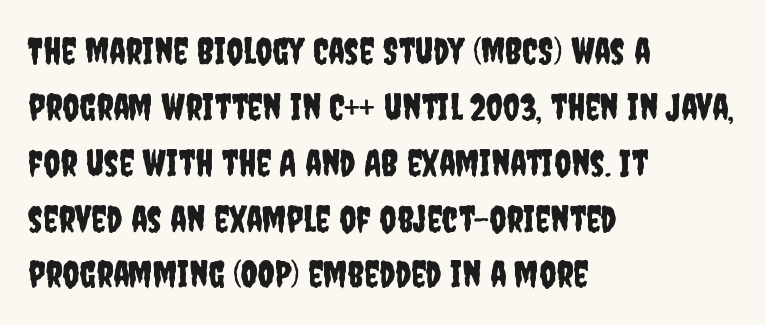
The image shows 37 px condensed sans-serif type, upright; set left-aligned, normal line spacing (1.51x), normal letter spacing, not underlined; low stroke contrast and a large x-height.
